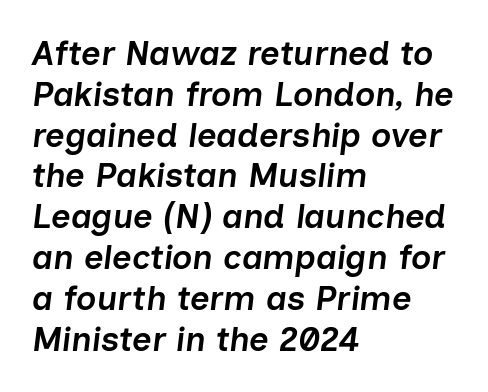
Q: Is the text bold? A: Semi-bold.
Q: Is the text italic (slanted)? A: Yes, it leans right by about 7 degrees.
Q: Is the text underlined? A: No.
Q: How is the paragraph aligned? A: Left-aligned.
Q: Is the spacing between letters normal or unusually wide? A: Normal.
Q: Width (condensed, normal, or wide)? A: Normal.
Q: Stroke contrast? A: Low.
Q: x-height? A: Medium.
Q: Monospaced? A: No.
